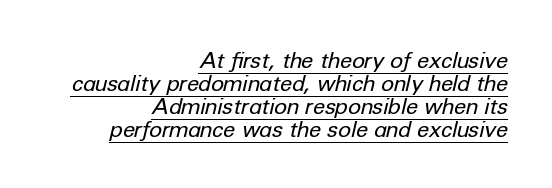
{"italic": "yes", "lean": "right", "slant_degrees": 12, "bold": "no", "underline": "yes", "align": "right", "line_spacing": "tight", "line_spacing_ratio": 1.04, "letter_spacing": "normal", "letter_spacing_em": 0.0, "glyph_px": 22}
